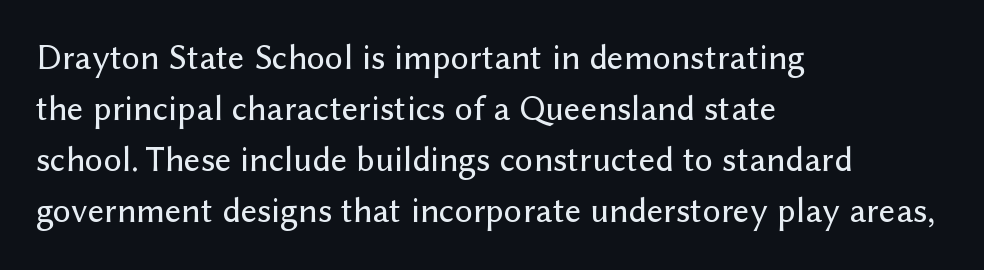
The image shows 36 px sans-serif type, upright; set left-aligned, normal line spacing (1.42x), normal letter spacing, not underlined; low stroke contrast and a medium x-height.
